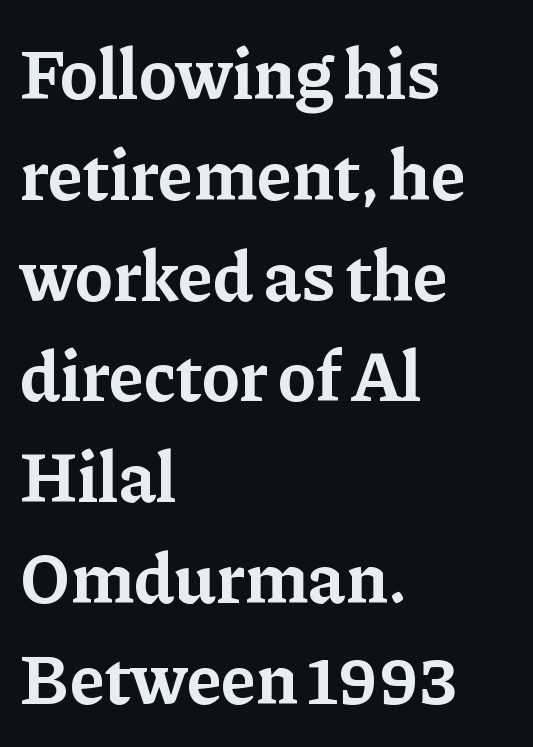
The image shows 71 px bold serif type, upright; set left-aligned, normal line spacing (1.42x), normal letter spacing, not underlined; low stroke contrast and a medium x-height.
